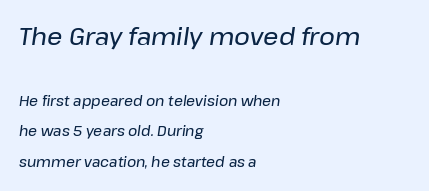
The image shows 24 px text type, italic (leaning right); set left-aligned, loose line spacing (2.19x), normal letter spacing, not underlined; the first (top) block is 1.71x larger.
